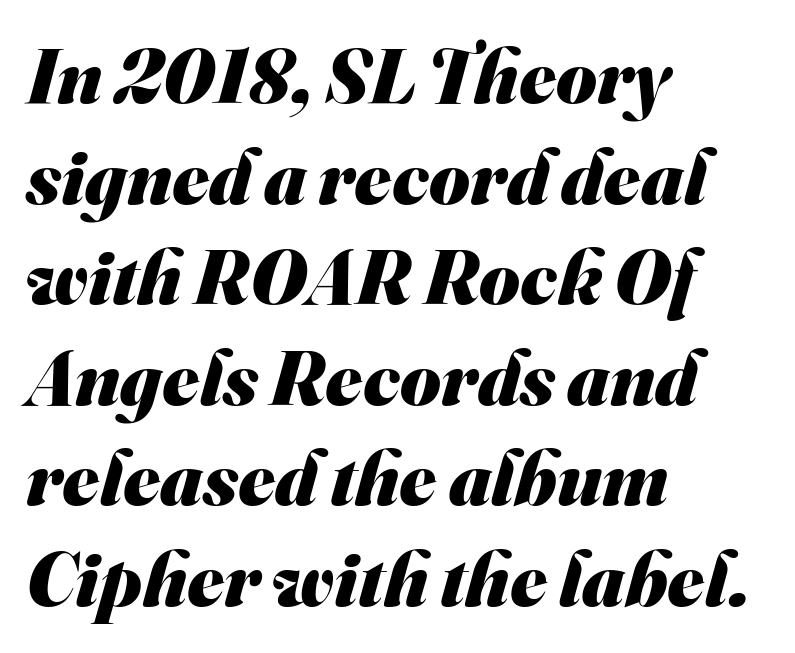
The image shows 78 px heavy sans-serif type; set left-aligned, normal line spacing (1.29x), normal letter spacing, not underlined; medium stroke contrast and a small x-height.
